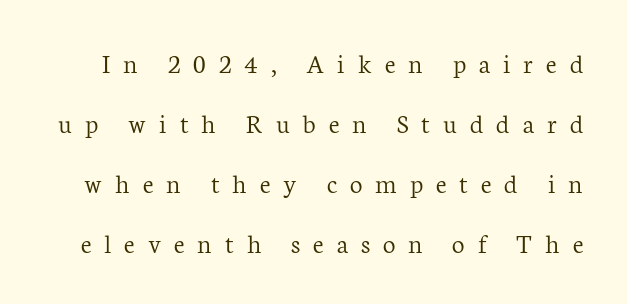
Q: Is the text bold? A: No.
Q: Is the text italic (slanted)? A: No, it is upright.
Q: Is the typeface a serif or a sans-serif typeface? A: Serif.
Q: Is the text underlined? A: No.
Q: Is the spacing between letters normal or unusually wide? A: Unusually wide.
Q: Is the spacing between lines tight, normal or loose? A: Loose.
Q: Width (condensed, normal, or wide)? A: Normal.
Q: Stroke contrast? A: Low.
Q: x-height? A: Medium.
Q: Monospaced? A: No.
